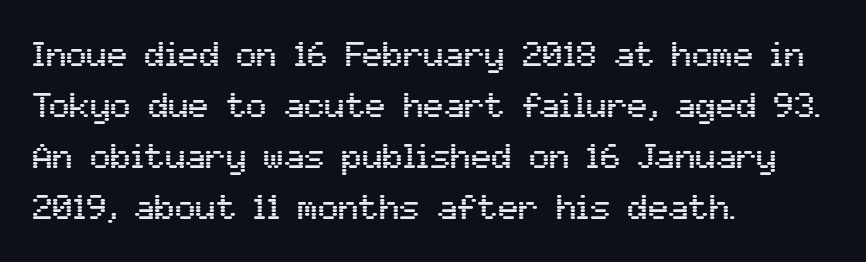
{"serif": "no", "italic": "no", "width": "normal", "stroke_contrast": "medium", "x_height": "medium", "monospaced": "no", "underline": "no", "align": "left", "line_spacing": "normal", "line_spacing_ratio": 1.5, "letter_spacing": "normal", "letter_spacing_em": 0.0, "glyph_px": 34}
